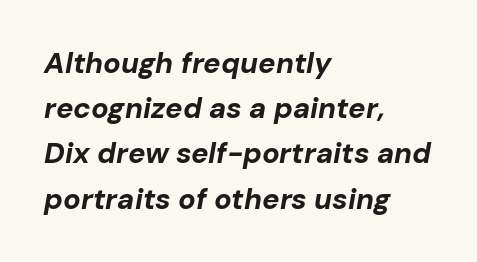
Q: Is the text bold? A: Yes.
Q: Is the text italic (slanted)? A: Yes, it leans right by about 10 degrees.
Q: Is the text underlined? A: No.
Q: How is the paragraph aligned? A: Left-aligned.
Q: Is the spacing between letters normal or unusually wide? A: Normal.
Q: Is the spacing between lines tight, normal or loose? A: Normal.
Q: Width (condensed, normal, or wide)? A: Normal.
Q: Stroke contrast? A: Low.
Q: x-height? A: Medium.
Q: Monospaced? A: No.
